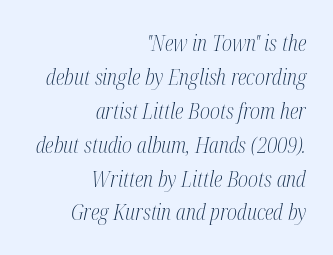
The image shows 22 px text type, italic (leaning right); set right-aligned, normal line spacing (1.54x), normal letter spacing, not underlined.
